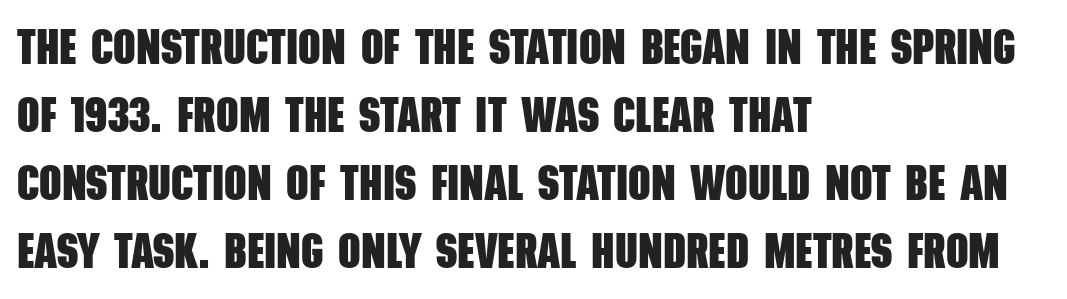
The image shows 49 px heavy, condensed sans-serif type; set left-aligned, normal line spacing (1.39x), normal letter spacing, not underlined; low stroke contrast and a large x-height.
